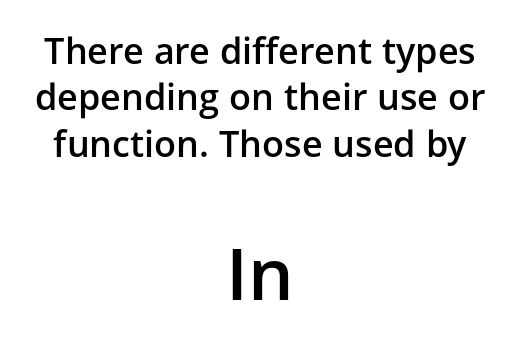
{"serif": "no", "italic": "no", "bold": "semi", "weight": "semibold", "width": "normal", "stroke_contrast": "low", "x_height": "medium", "monospaced": "no", "underline": "no", "align": "center", "line_spacing": "normal", "line_spacing_ratio": 1.29, "letter_spacing": "normal", "letter_spacing_em": 0.0, "larger_block": "second", "size_ratio": 2.0, "glyph_px": 72}
